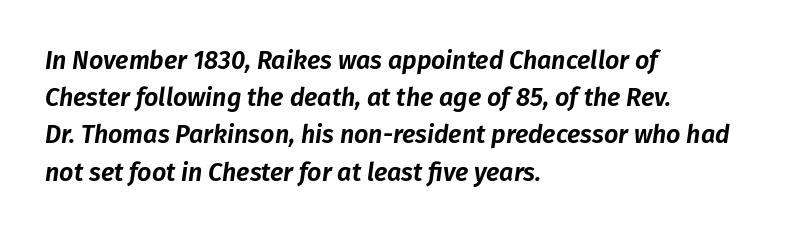
{"italic": "yes", "lean": "right", "slant_degrees": 8, "underline": "no", "align": "left", "line_spacing": "normal", "line_spacing_ratio": 1.49, "letter_spacing": "normal", "letter_spacing_em": 0.0, "glyph_px": 25}
